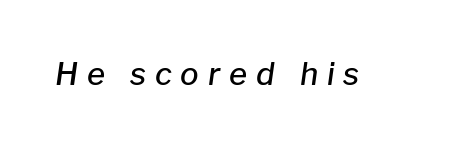
Q: Is the text bold? A: Semi-bold.
Q: Is the text italic (slanted)? A: Yes, it leans right by about 8 degrees.
Q: Is the text underlined? A: No.
Q: Is the spacing between letters normal or unusually wide? A: Unusually wide.
Q: Width (condensed, normal, or wide)? A: Normal.
Q: Stroke contrast? A: Low.
Q: x-height? A: Medium.
Q: Monospaced? A: No.
